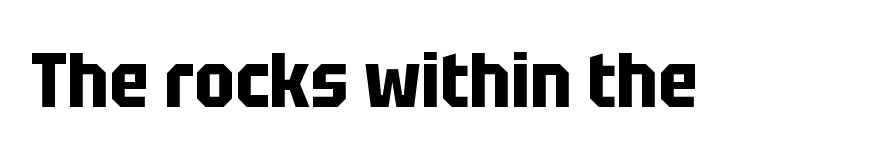
{"serif": "no", "italic": "no", "bold": "yes", "weight": "bold", "width": "condensed", "stroke_contrast": "low", "x_height": "large", "monospaced": "no", "underline": "no", "letter_spacing": "normal", "letter_spacing_em": 0.0, "glyph_px": 76}
